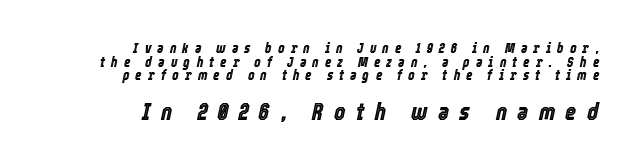
Q: Is the text italic (slanted)? A: Yes, it leans right by about 12 degrees.
Q: Is the text underlined? A: No.
Q: How is the paragraph aligned? A: Right-aligned.
Q: Is the spacing between letters normal or unusually wide? A: Unusually wide.
Q: Is the spacing between lines tight, normal or loose? A: Tight.
Q: Which block of text is set in a larger size, the first (top) or the second (bottom)? A: The second (bottom) one.
